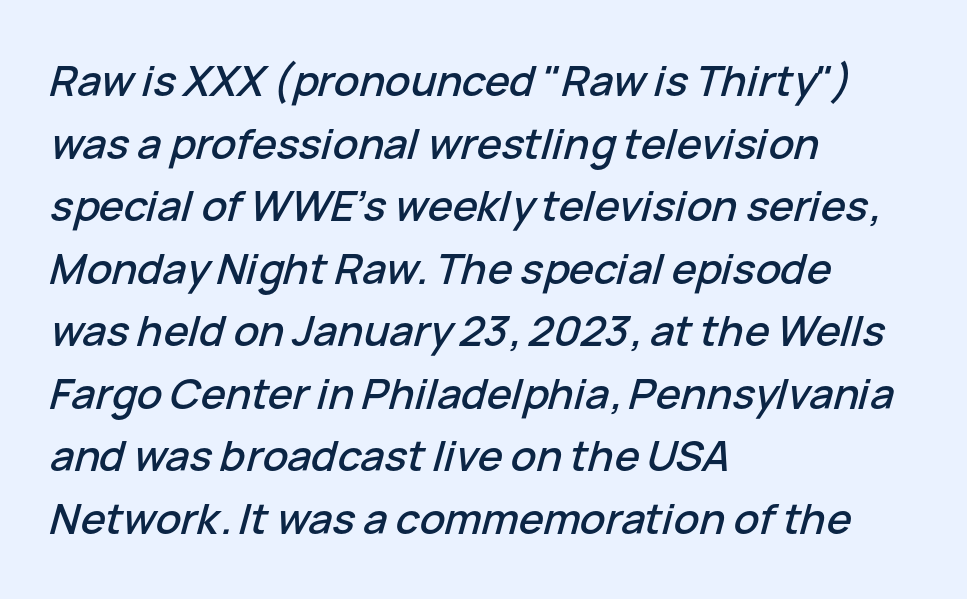
These lines are rendered in a variable-pitch font. Words appear dense and cohesive because spacing is normal. The passage shown is not underscored anywhere. Does the copy run flush right? No — it runs flush left. Evenly set lines give the paragraph a standard silhouette.
